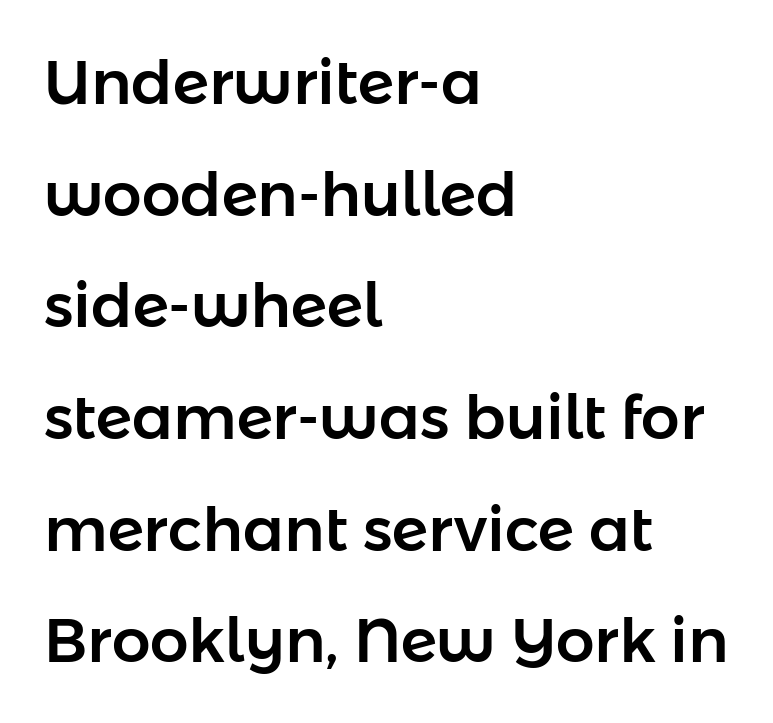
Q: Is the text italic (slanted)? A: No, it is upright.
Q: Is the typeface a serif or a sans-serif typeface? A: Sans-serif.
Q: Is the text underlined? A: No.
Q: How is the paragraph aligned? A: Left-aligned.
Q: Is the spacing between letters normal or unusually wide? A: Normal.
Q: Width (condensed, normal, or wide)? A: Normal.
Q: Stroke contrast? A: Low.
Q: x-height? A: Medium.
Q: Monospaced? A: No.
